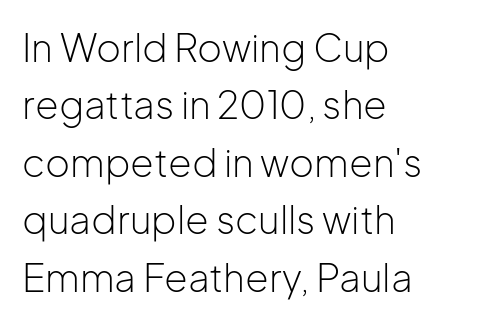
Q: Is the text bold? A: No.
Q: Is the text italic (slanted)? A: No, it is upright.
Q: Is the typeface a serif or a sans-serif typeface? A: Sans-serif.
Q: Is the text underlined? A: No.
Q: How is the paragraph aligned? A: Left-aligned.
Q: Is the spacing between letters normal or unusually wide? A: Normal.
Q: Is the spacing between lines tight, normal or loose? A: Normal.
Q: Width (condensed, normal, or wide)? A: Normal.
Q: Stroke contrast? A: Low.
Q: x-height? A: Medium.
Q: Monospaced? A: No.
